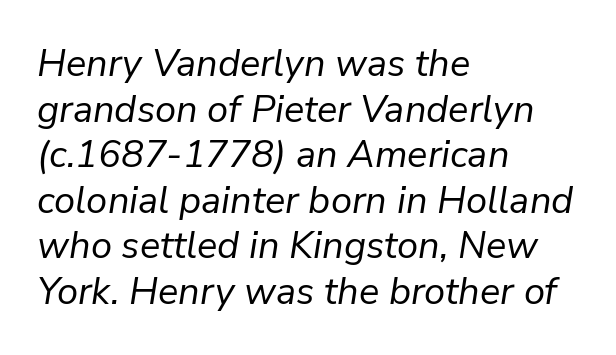
What stands out about the letter spacing? Nothing — it is the standard amount. Each letter keeps its own natural width here, so spacing adapts to shape. Summary of weight: not heavy and not bold. Plain, unruled lines of type.
